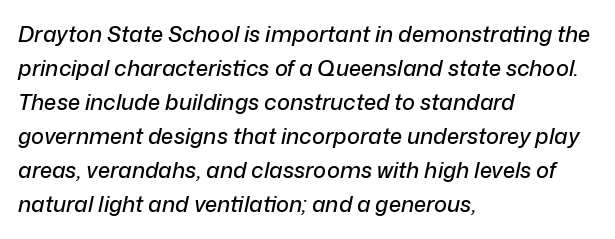
Emphasis-style slanted type is in use. Characters follow at the spacing the type designer built in. The passage shown is not underscored anywhere. Is there much room between lines? A standard amount, neither cramped nor airy. This sample is left-justified, so line endings fall wherever the words run out.
